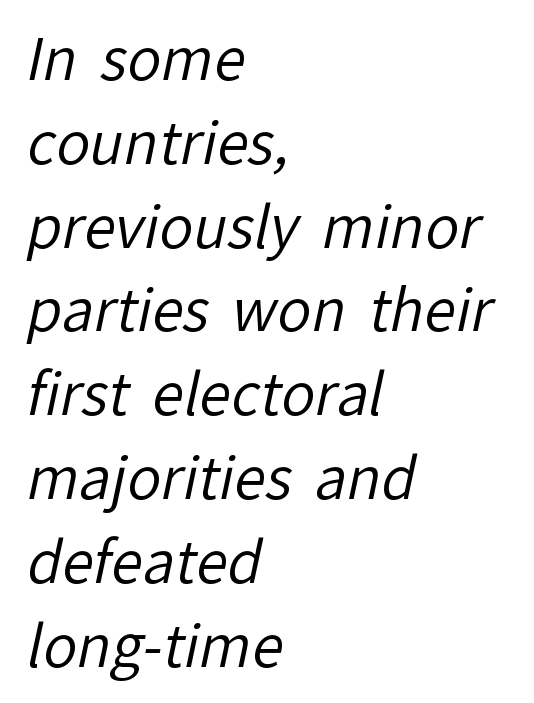
Q: Is the text bold? A: No.
Q: Is the typeface a serif or a sans-serif typeface? A: Sans-serif.
Q: Is the text underlined? A: No.
Q: How is the paragraph aligned? A: Left-aligned.
Q: Is the spacing between letters normal or unusually wide? A: Normal.
Q: Is the spacing between lines tight, normal or loose? A: Normal.
Q: Width (condensed, normal, or wide)? A: Normal.
Q: Stroke contrast? A: Low.
Q: x-height? A: Medium.
Q: Monospaced? A: No.
